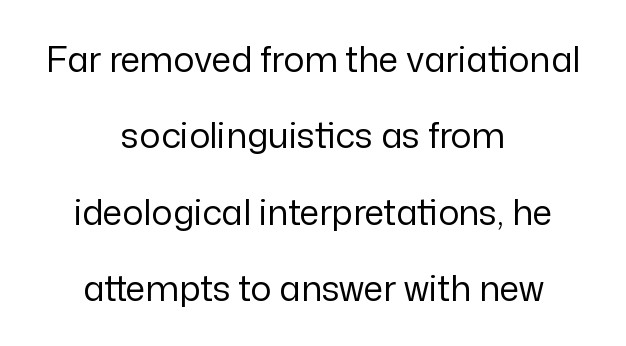
Q: Is the text bold? A: No.
Q: Is the text italic (slanted)? A: No, it is upright.
Q: Is the typeface a serif or a sans-serif typeface? A: Sans-serif.
Q: Is the text underlined? A: No.
Q: How is the paragraph aligned? A: Centered.
Q: Is the spacing between letters normal or unusually wide? A: Normal.
Q: Is the spacing between lines tight, normal or loose? A: Loose.
Q: Width (condensed, normal, or wide)? A: Normal.
Q: Stroke contrast? A: Low.
Q: x-height? A: Medium.
Q: Monospaced? A: No.
